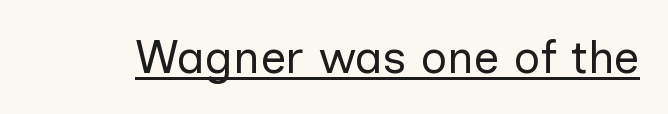
{"serif": "no", "italic": "no", "bold": "no", "weight": "regular", "width": "normal", "stroke_contrast": "low", "x_height": "medium", "monospaced": "no", "underline": "yes", "letter_spacing": "normal", "letter_spacing_em": 0.0, "glyph_px": 46}
